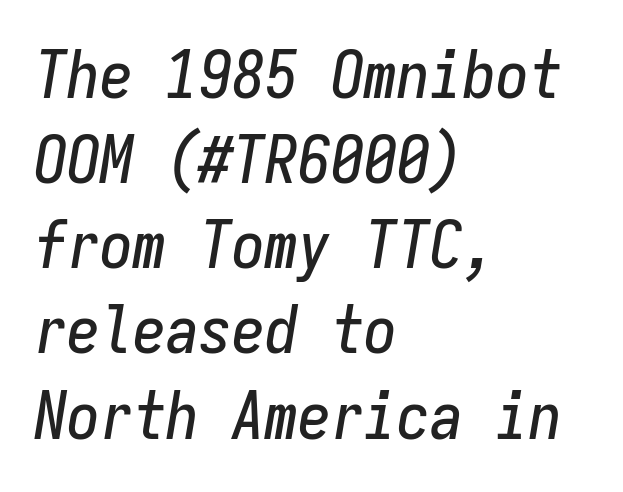
The whole block is typeset with a tilt. Each row of text sits above clean, open space. The text block is weighted toward the left margin, trailing off unevenly rightward. These lines sit exactly where default settings would place them. You could call the tracking neutral — neither tight nor loose.
